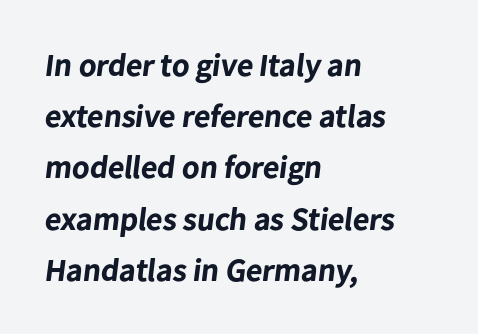
Q: Is the text bold? A: Yes.
Q: Is the typeface a serif or a sans-serif typeface? A: Sans-serif.
Q: Is the text underlined? A: No.
Q: How is the paragraph aligned? A: Left-aligned.
Q: Is the spacing between letters normal or unusually wide? A: Normal.
Q: Is the spacing between lines tight, normal or loose? A: Normal.
Q: Width (condensed, normal, or wide)? A: Normal.
Q: Stroke contrast? A: Low.
Q: x-height? A: Medium.
Q: Monospaced? A: No.
